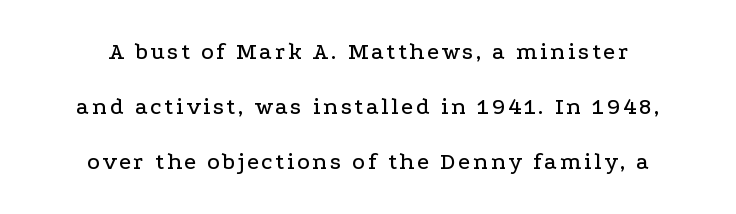
Q: Is the text italic (slanted)? A: No, it is upright.
Q: Is the text underlined? A: No.
Q: Is the spacing between lines tight, normal or loose? A: Loose.
